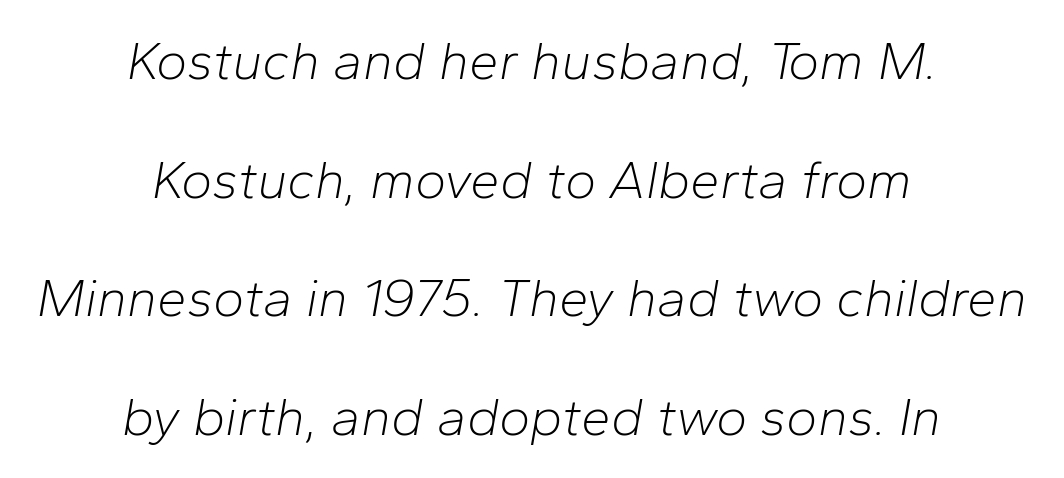
Q: Is the text bold? A: No.
Q: Is the text italic (slanted)? A: Yes, it leans right by about 10 degrees.
Q: Is the text underlined? A: No.
Q: How is the paragraph aligned? A: Centered.
Q: Is the spacing between letters normal or unusually wide? A: Normal.
Q: Is the spacing between lines tight, normal or loose? A: Loose.
Q: Width (condensed, normal, or wide)? A: Normal.
Q: Stroke contrast? A: Low.
Q: x-height? A: Medium.
Q: Monospaced? A: No.
